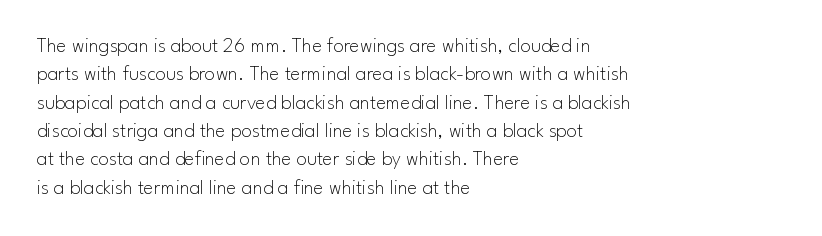
Evenly set lines give the paragraph a standard silhouette. Students, note that the glyphs here touch the page at normal intervals. In terms of posture, this sample is upright. Typeset ragged right — the left edge is the straight one.
